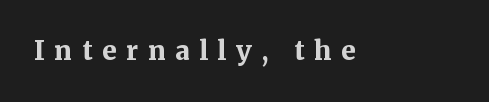
Does extra space separate the letters? Yes, quite a lot of it. The area under the type is left untouched. The typesetting leans heavy: a genuine bold. Italic? Not at all — the glyphs are vertical.
